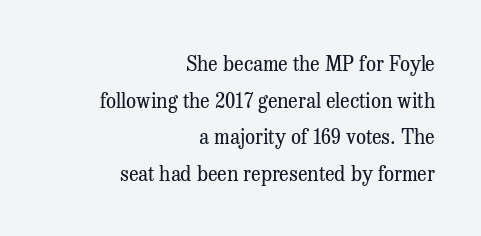
Q: Is the text bold? A: No.
Q: Is the text italic (slanted)? A: No, it is upright.
Q: Is the text underlined? A: No.
Q: How is the paragraph aligned? A: Right-aligned.
Q: Is the spacing between letters normal or unusually wide? A: Normal.
